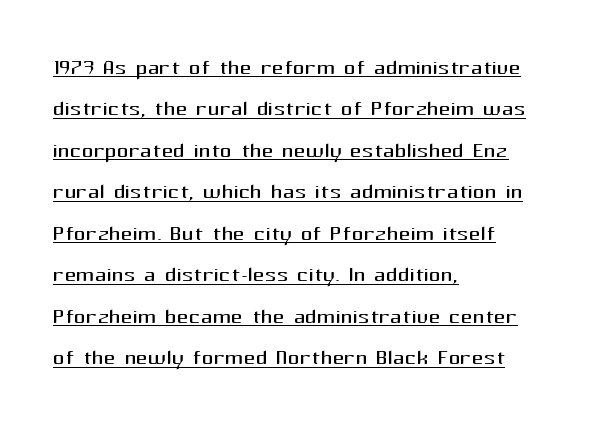
The image shows 29 px regular-weight sans-serif type, upright; set left-aligned, normal line spacing (1.43x), normal letter spacing, underlined; medium stroke contrast and a medium x-height.
